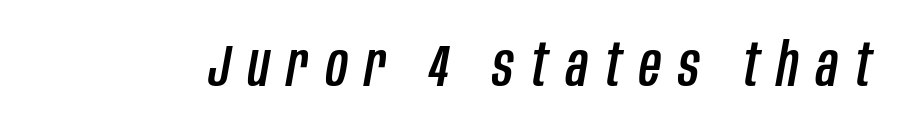
The image shows 60 px condensed type, italic (leaning right); set unusually wide letter spacing (+0.29 em), not underlined; low stroke contrast and a large x-height.
